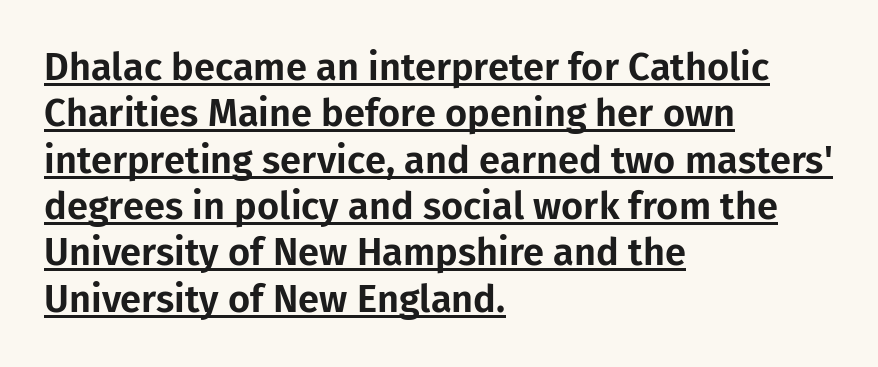
{"serif": "no", "italic": "no", "width": "normal", "stroke_contrast": "low", "x_height": "medium", "monospaced": "no", "underline": "yes", "align": "left", "line_spacing_ratio": 1.22, "letter_spacing": "normal", "letter_spacing_em": 0.0, "glyph_px": 38}
